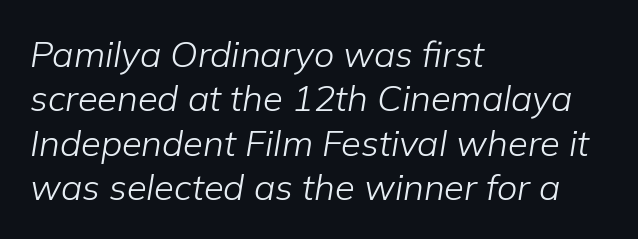
{"italic": "yes", "lean": "right", "slant_degrees": 9, "bold": "no", "weight": "light", "width": "normal", "stroke_contrast": "low", "x_height": "medium", "monospaced": "no", "underline": "no", "align": "left", "line_spacing_ratio": 1.23, "letter_spacing": "normal", "letter_spacing_em": 0.0, "glyph_px": 36}
